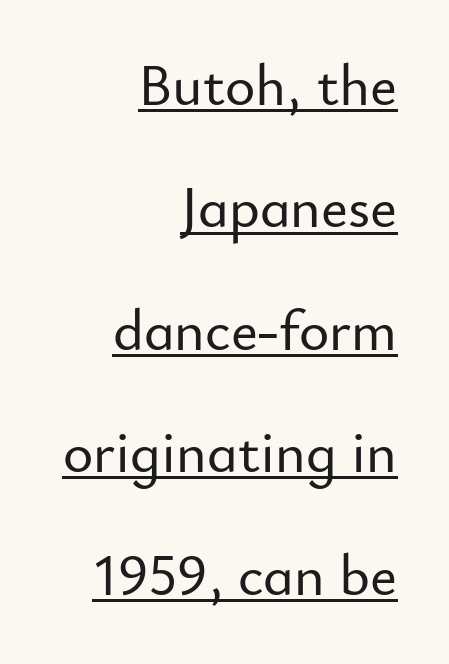
{"serif": "no", "italic": "no", "width": "normal", "stroke_contrast": "low", "x_height": "small", "monospaced": "no", "underline": "yes", "align": "right", "line_spacing": "loose", "line_spacing_ratio": 2.11, "letter_spacing": "normal", "letter_spacing_em": 0.0, "glyph_px": 58}
